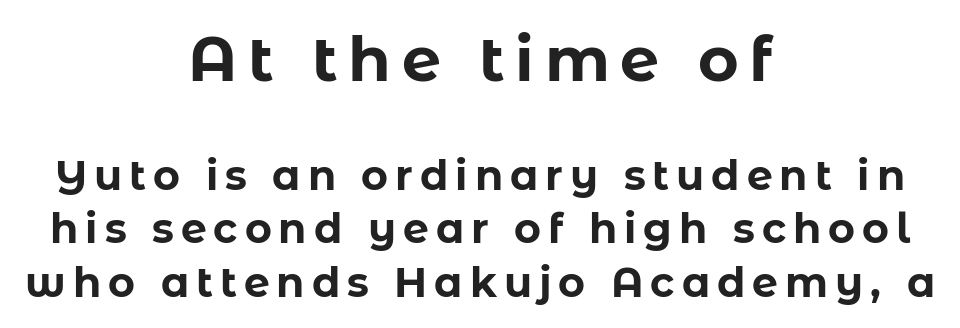
Q: Is the text bold? A: Yes.
Q: Is the text italic (slanted)? A: No, it is upright.
Q: Is the typeface a serif or a sans-serif typeface? A: Sans-serif.
Q: Is the text underlined? A: No.
Q: How is the paragraph aligned? A: Centered.
Q: Is the spacing between lines tight, normal or loose? A: Normal.
Q: Which block of text is set in a larger size, the first (top) or the second (bottom)? A: The first (top) one.
Q: Width (condensed, normal, or wide)? A: Normal.
Q: Stroke contrast? A: Low.
Q: x-height? A: Medium.
Q: Monospaced? A: No.
